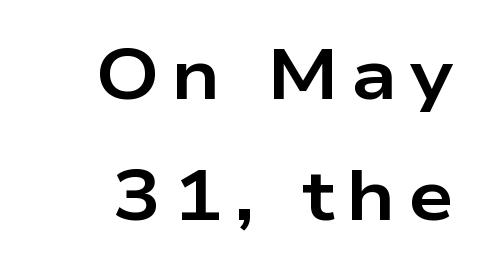
A clean baseline with only descenders dipping below it. The passage shown is typed in a proportional face where columns would drift. If you drew a ruler down the right edge, every line would touch it. Unlike italic type, these characters show no tilt at all.
